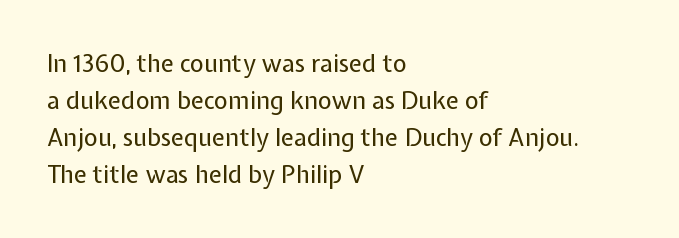
Q: Is the text bold? A: No.
Q: Is the text italic (slanted)? A: No, it is upright.
Q: Is the text underlined? A: No.
Q: How is the paragraph aligned? A: Left-aligned.
Q: Is the spacing between letters normal or unusually wide? A: Normal.
Q: Is the spacing between lines tight, normal or loose? A: Normal.
